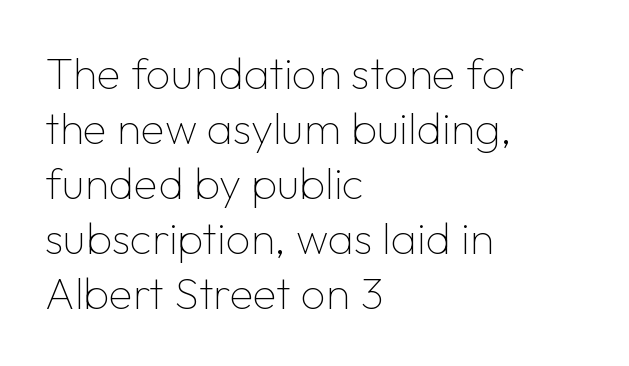
The image shows 44 px thin sans-serif type, upright; set left-aligned, normal line spacing (1.25x), normal letter spacing, not underlined; low stroke contrast and a medium x-height.
